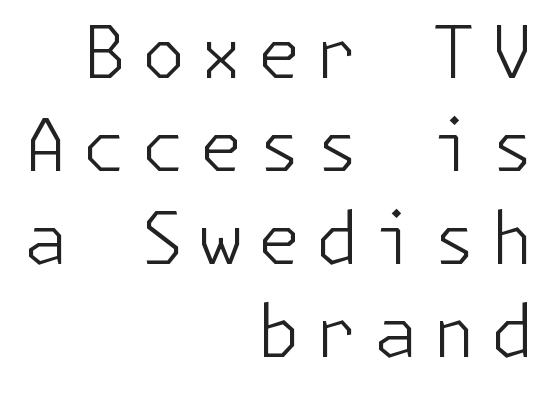
{"serif": "no", "italic": "no", "bold": "no", "weight": "light", "width": "normal", "stroke_contrast": "low", "x_height": "medium", "underline": "no", "align": "right", "line_spacing": "normal", "line_spacing_ratio": 1.31, "letter_spacing": "wide", "letter_spacing_em": 0.2, "glyph_px": 71}
